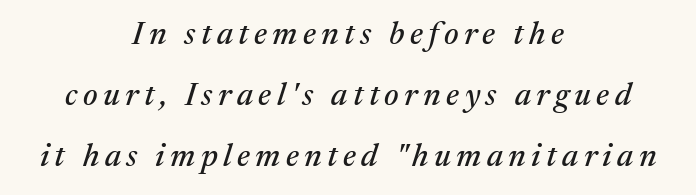
{"serif": "yes", "italic": "yes", "lean": "right", "slant_degrees": 17, "width": "normal", "stroke_contrast": "medium", "x_height": "medium", "monospaced": "no", "underline": "no", "align": "center", "line_spacing": "loose", "line_spacing_ratio": 1.9, "glyph_px": 32}
